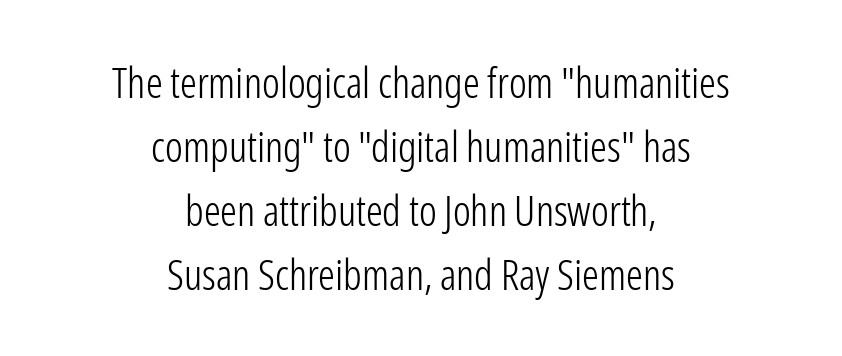
The image shows 42 px light, condensed sans-serif type, upright; set centered, normal line spacing (1.52x), normal letter spacing, not underlined; low stroke contrast and a medium x-height.
